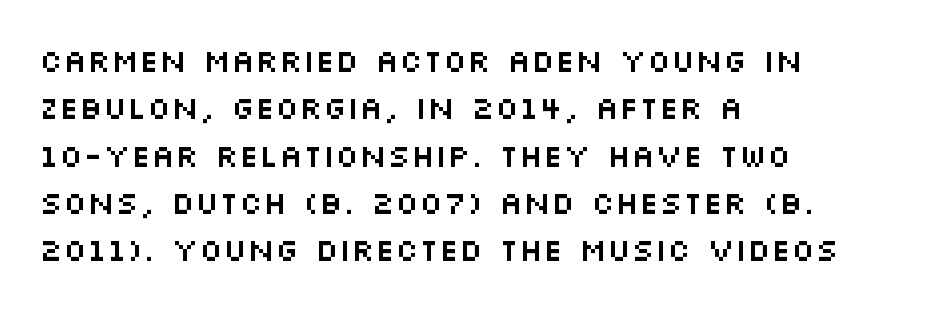
What stands out about the letter spacing? Nothing — it is the standard amount. Visually the block forms a straight wall on the left and a jagged coastline on the right. The gap between lines stays unmarked. Each new line begins a customary step beneath the previous one. This sample has the flowing, uneven cadence of proportional lettering.
